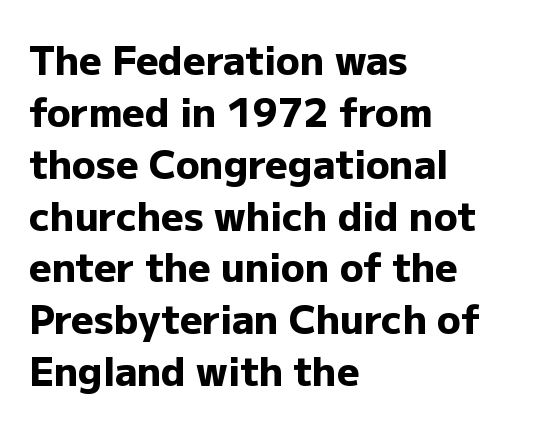
Horizontal bands of white between lines are of average thickness. Standard letterfit; no display-style spreading of the glyphs. You could not count columns in this text — the font is proportionally spaced. Set as a true bold cut, around the 700 mark. Type without underlining. The letters carry no serifs — their stems end cleanly without finishing strokes.
